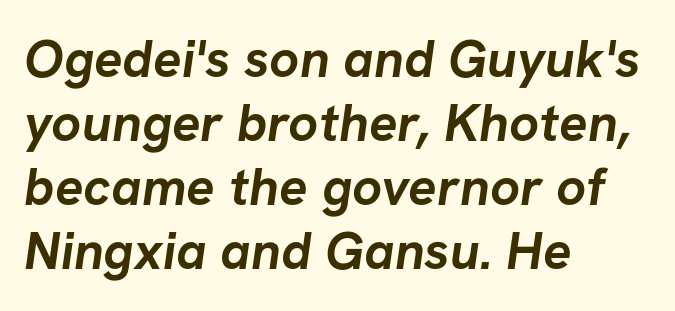
The image shows 53 px semibold sans-serif type; set left-aligned, line spacing 1.21x, normal letter spacing, not underlined; low stroke contrast and a medium x-height.
